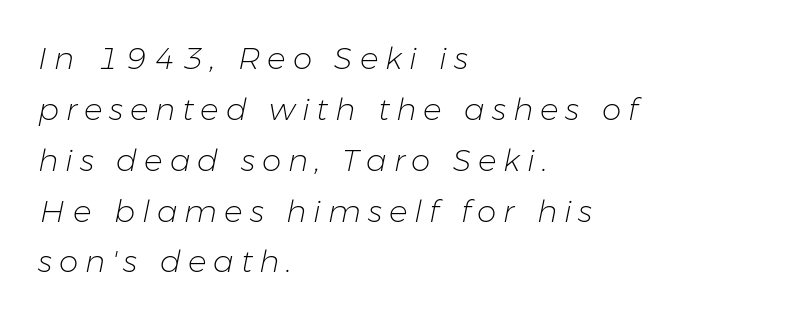
{"italic": "yes", "lean": "right", "slant_degrees": 11, "bold": "no", "weight": "light", "width": "normal", "stroke_contrast": "low", "x_height": "medium", "monospaced": "no", "underline": "no", "align": "left", "line_spacing": "normal", "line_spacing_ratio": 1.64, "letter_spacing": "wide", "letter_spacing_em": 0.22, "glyph_px": 31}
